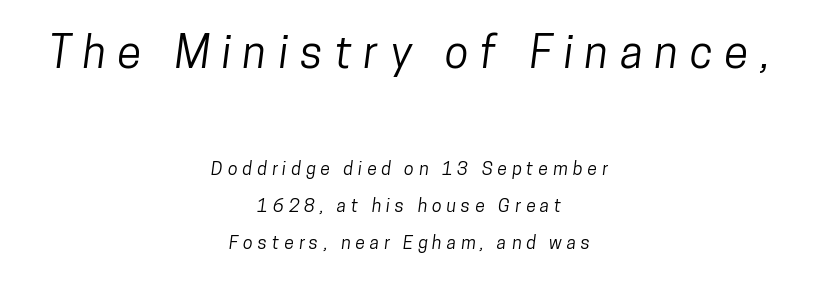
{"serif": "no", "width": "condensed", "stroke_contrast": "low", "x_height": "medium", "monospaced": "no", "underline": "no", "align": "center", "line_spacing": "loose", "line_spacing_ratio": 2.06, "letter_spacing": "wide", "letter_spacing_em": 0.27, "larger_block": "first", "size_ratio": 2.44, "glyph_px": 44}
